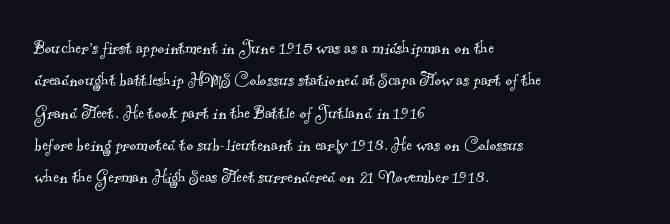
Check under the words: just untouched page. In terms of letterspacing, this is plain default setting. On a weight scale, this lands at 450 or below. The lines in this sample share a left origin and differ only in where they stop.
